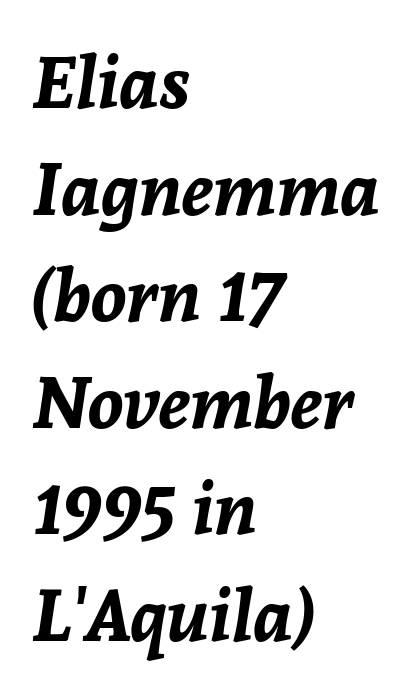
Q: Is the text bold? A: Yes.
Q: Is the text italic (slanted)? A: Yes, it leans right by about 8 degrees.
Q: Is the text underlined? A: No.
Q: How is the paragraph aligned? A: Left-aligned.
Q: Is the spacing between letters normal or unusually wide? A: Normal.
Q: Is the spacing between lines tight, normal or loose? A: Normal.
Q: Width (condensed, normal, or wide)? A: Normal.
Q: Stroke contrast? A: Low.
Q: x-height? A: Medium.
Q: Monospaced? A: No.
